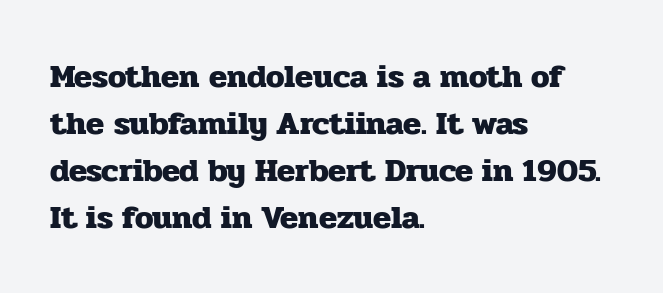
{"serif": "yes", "italic": "no", "bold": "yes", "weight": "heavy", "width": "normal", "stroke_contrast": "low", "x_height": "medium", "monospaced": "no", "underline": "no", "align": "left", "line_spacing": "normal", "line_spacing_ratio": 1.42, "letter_spacing": "normal", "letter_spacing_em": 0.0, "glyph_px": 33}
